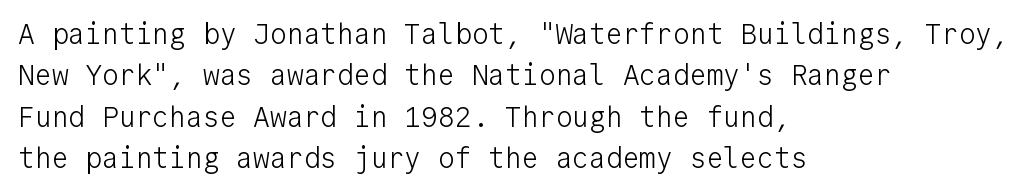
The image shows 28 px light sans-serif type, upright, monospaced; set left-aligned, normal line spacing (1.48x), normal letter spacing, not underlined; low stroke contrast and a medium x-height.
